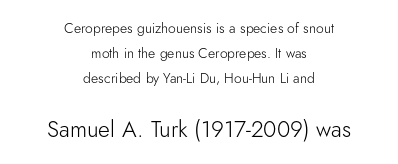
The image shows 23 px text type, upright; set centered, line spacing 1.79x, normal letter spacing, not underlined; the second (bottom) block is 1.64x larger.
